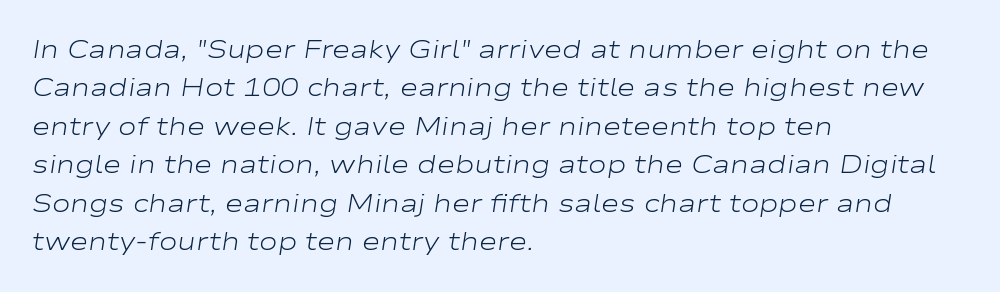
{"italic": "yes", "lean": "right", "slant_degrees": 9, "bold": "no", "underline": "no", "align": "left", "line_spacing": "normal", "line_spacing_ratio": 1.54, "letter_spacing": "normal", "letter_spacing_em": 0.0, "glyph_px": 25}
